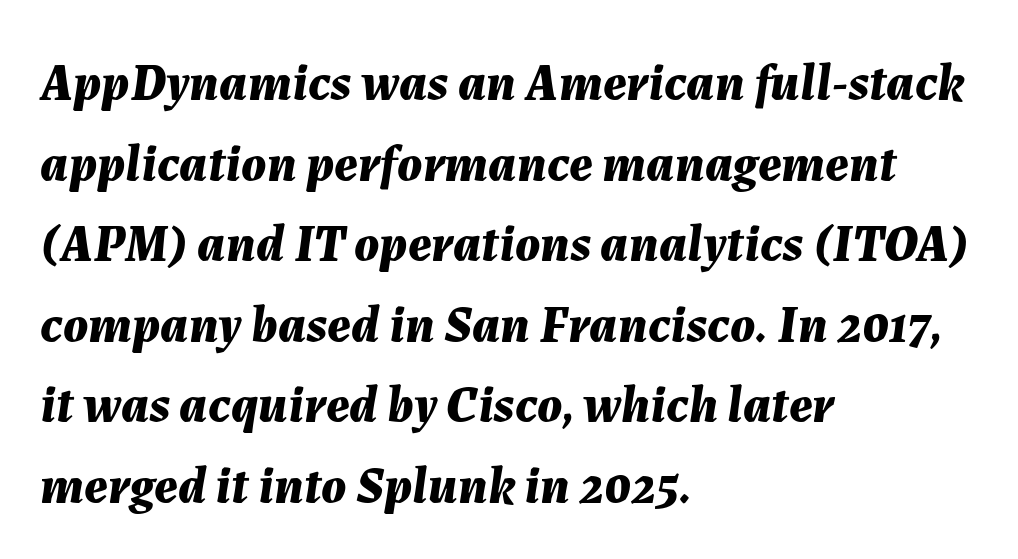
The image shows 52 px bold type, italic (leaning right); set left-aligned, normal line spacing (1.55x), normal letter spacing, not underlined; medium stroke contrast and a medium x-height.
